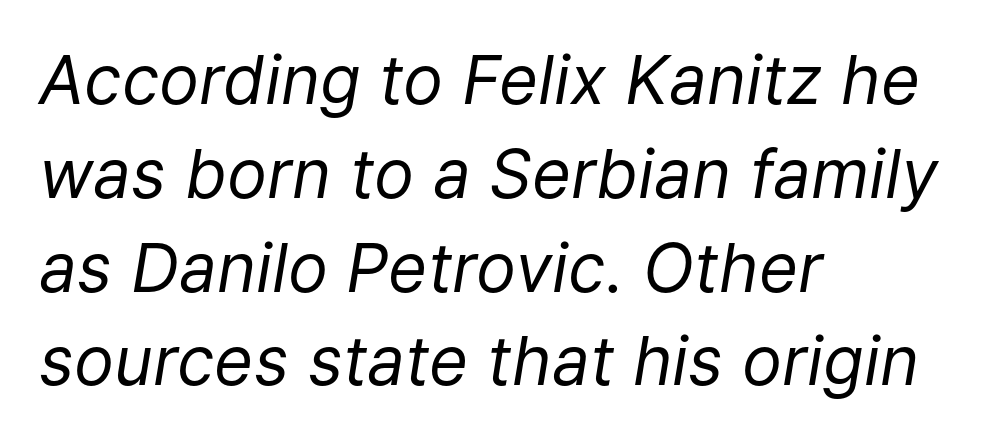
{"italic": "yes", "lean": "right", "slant_degrees": 9, "bold": "no", "weight": "regular", "width": "normal", "stroke_contrast": "low", "x_height": "medium", "monospaced": "no", "underline": "no", "align": "left", "line_spacing": "normal", "line_spacing_ratio": 1.4, "letter_spacing": "normal", "letter_spacing_em": 0.0, "glyph_px": 67}
